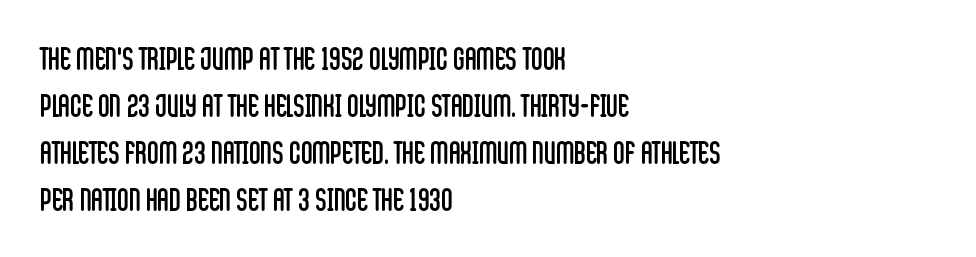
Here the designer chose a conventional face with non-uniform glyph widths. Serif or sans? Sans — the stroke terminals are bare. The lines sit at an ordinary, default distance from one another. Italic: no, the glyphs are upright roman. Letters rest on an invisible, unmarked baseline.
